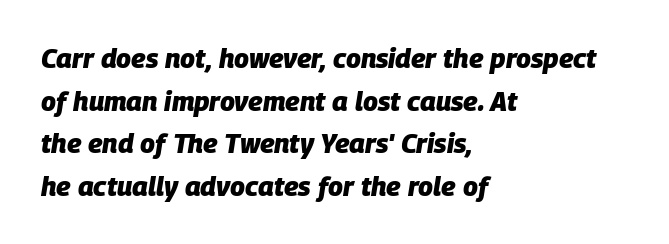
{"italic": "yes", "lean": "right", "slant_degrees": 9, "bold": "yes", "underline": "no", "align": "left", "line_spacing": "normal", "line_spacing_ratio": 1.58, "letter_spacing": "normal", "letter_spacing_em": 0.0, "glyph_px": 27}
